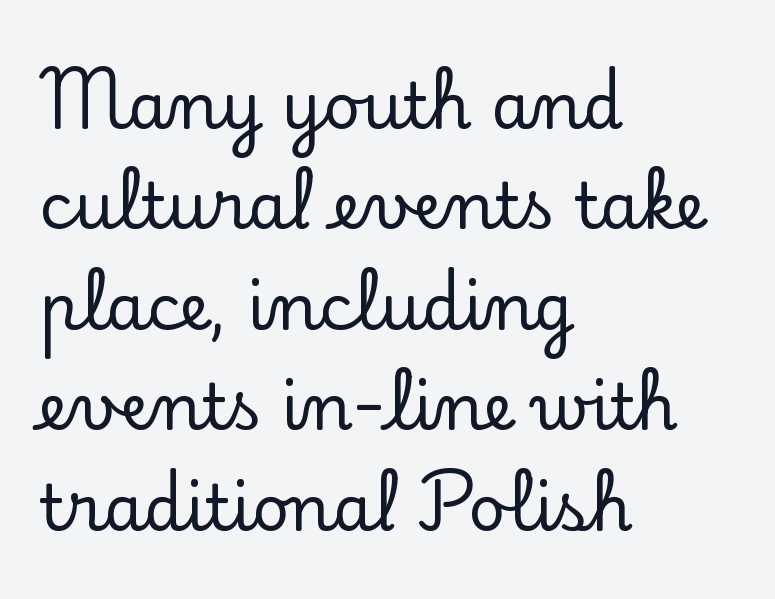
{"serif": "yes", "italic": "no", "width": "normal", "stroke_contrast": "low", "x_height": "small", "monospaced": "no", "underline": "no", "align": "left", "line_spacing": "normal", "line_spacing_ratio": 1.57, "letter_spacing": "normal", "letter_spacing_em": 0.0, "glyph_px": 64}
